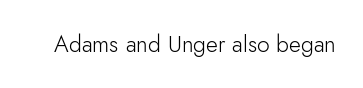
Q: Is the text bold? A: No.
Q: Is the text italic (slanted)? A: No, it is upright.
Q: Is the text underlined? A: No.
Q: Is the spacing between letters normal or unusually wide? A: Normal.
